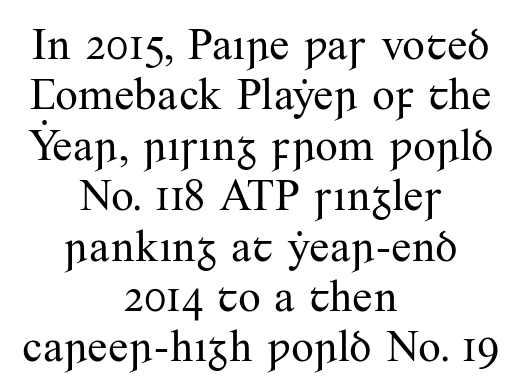
You could not count columns in this text — the font is proportionally spaced. I'd call this a serif setting — the letters wear small feet. Honestly, the letter spacing is just normal — you wouldn't notice it. Designer's note — italics off, roman on. The area under the type is left untouched.
